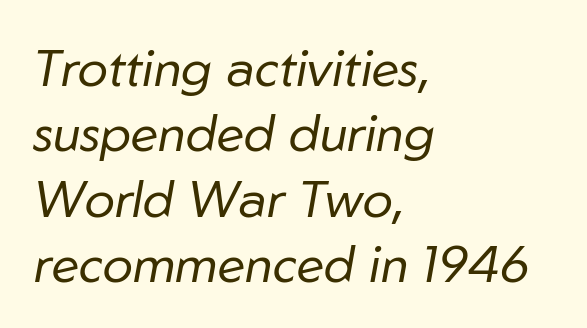
{"italic": "yes", "lean": "right", "slant_degrees": 10, "bold": "no", "weight": "regular", "width": "normal", "stroke_contrast": "low", "x_height": "medium", "monospaced": "no", "underline": "no", "align": "left", "line_spacing": "normal", "line_spacing_ratio": 1.28, "letter_spacing": "normal", "letter_spacing_em": 0.0, "glyph_px": 51}
